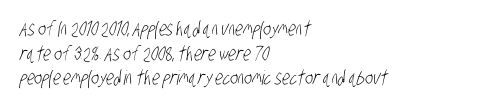
{"bold": "no", "underline": "no", "align": "left", "line_spacing_ratio": 1.23, "letter_spacing": "normal", "letter_spacing_em": 0.0, "glyph_px": 20}
